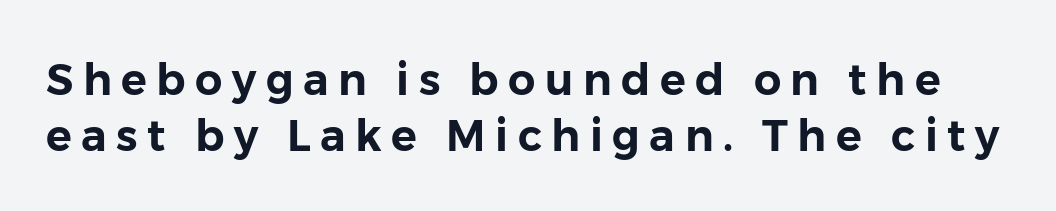
Q: Is the text italic (slanted)? A: No, it is upright.
Q: Is the typeface a serif or a sans-serif typeface? A: Sans-serif.
Q: Is the text underlined? A: No.
Q: Is the spacing between letters normal or unusually wide? A: Unusually wide.
Q: Is the spacing between lines tight, normal or loose? A: Normal.
Q: Width (condensed, normal, or wide)? A: Normal.
Q: Stroke contrast? A: Low.
Q: x-height? A: Medium.
Q: Monospaced? A: No.
